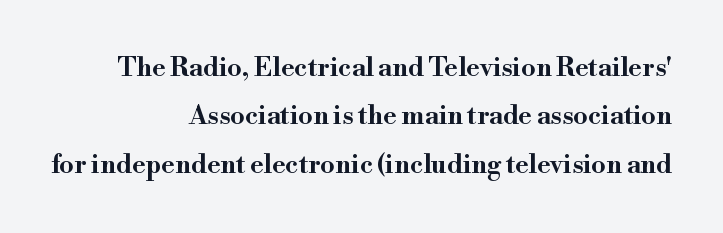
Q: Is the text italic (slanted)? A: No, it is upright.
Q: Is the text underlined? A: No.
Q: How is the paragraph aligned? A: Right-aligned.
Q: Is the spacing between letters normal or unusually wide? A: Normal.
